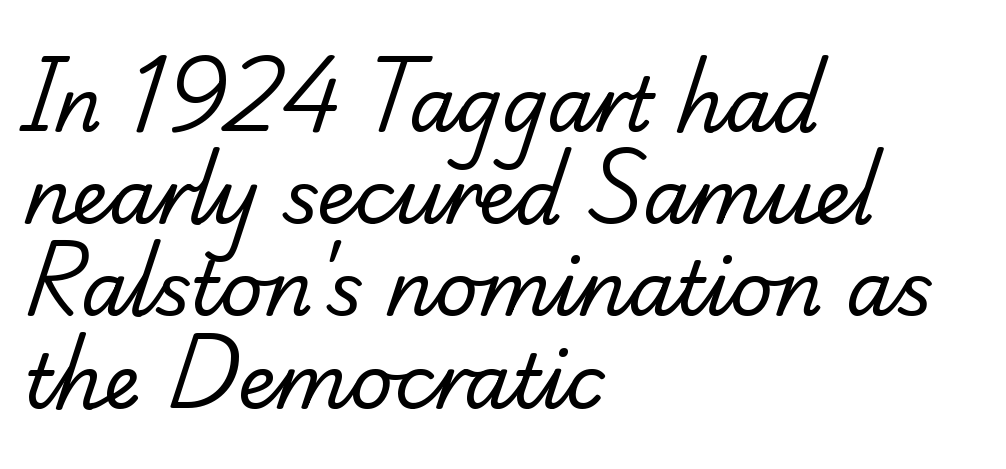
The image shows 75 px regular-weight serif type; set left-aligned, line spacing 1.23x, normal letter spacing, not underlined; low stroke contrast and a small x-height.
